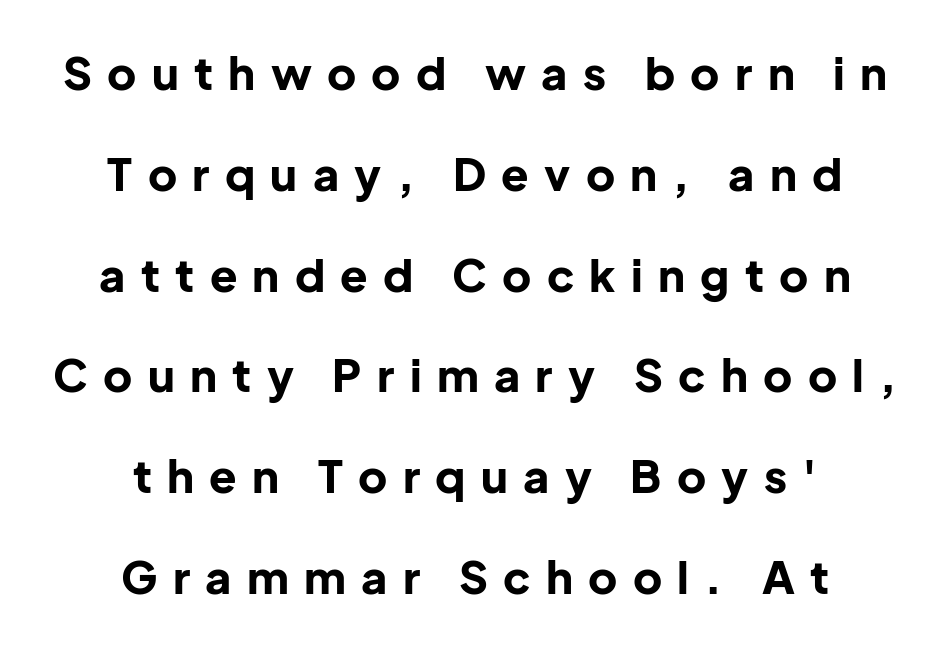
The letters stand straight up with perfectly vertical stems. Each glyph is drawn with heavy, bold strokes. Visually the block forms a symmetrical silhouette, jagged on both flanks. No word sits above an underline. What's the leading like? Stretched, with rows far apart.
